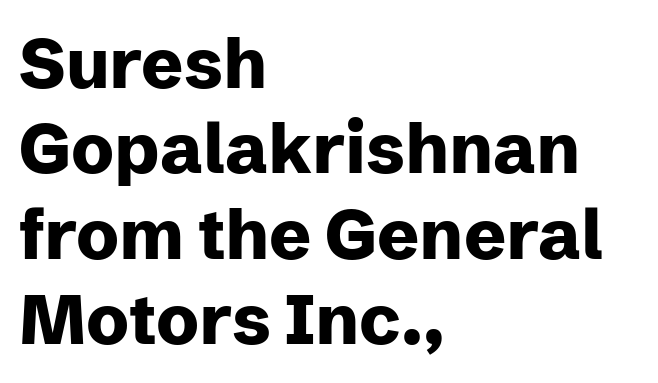
Heavy-handed strokes throughout: this text is bold. This is sans-serif lettering, the kind often seen on screens and signage. This rendering uses left alignment, leaving the right contour irregular. Ordinary non-slanted type is in use. Anything drawn beneath the words? Only blank space.
